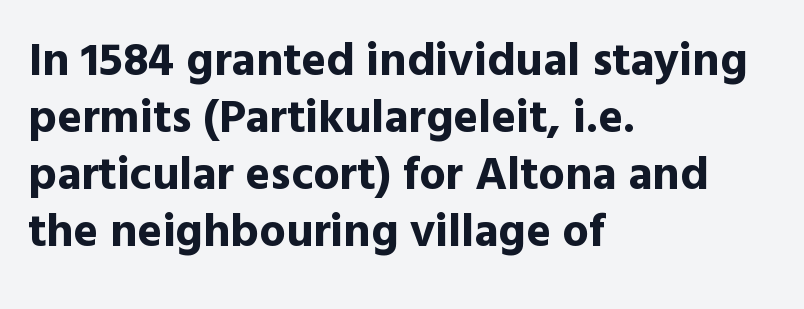
{"serif": "no", "italic": "no", "bold": "yes", "weight": "bold", "width": "normal", "x_height": "medium", "monospaced": "no", "underline": "no", "align": "left", "line_spacing_ratio": 1.21, "letter_spacing": "normal", "letter_spacing_em": 0.0, "glyph_px": 47}
